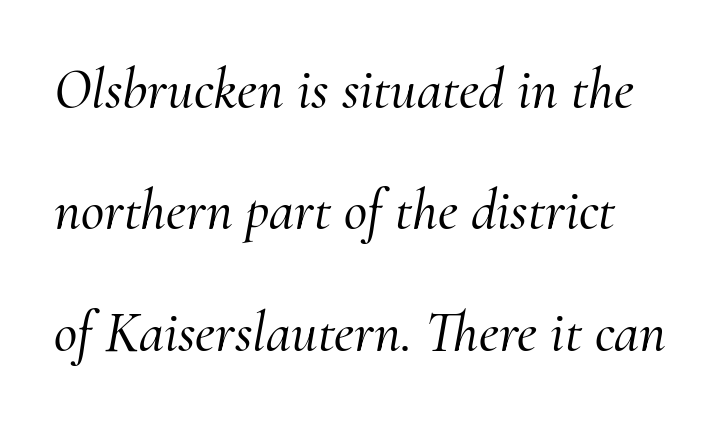
The image shows 57 px serif type, italic (leaning right); set loose line spacing (2.13x), normal letter spacing, not underlined; medium stroke contrast and a small x-height.
